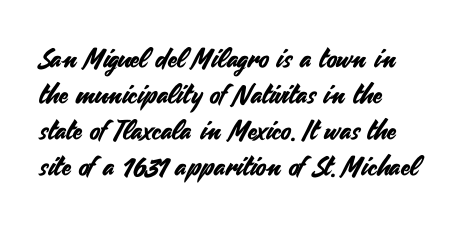
Vertically, the passage feels balanced, rows spaced as you'd expect. The face used here is rendered with its standard letterfit. The words here are not underlined.
